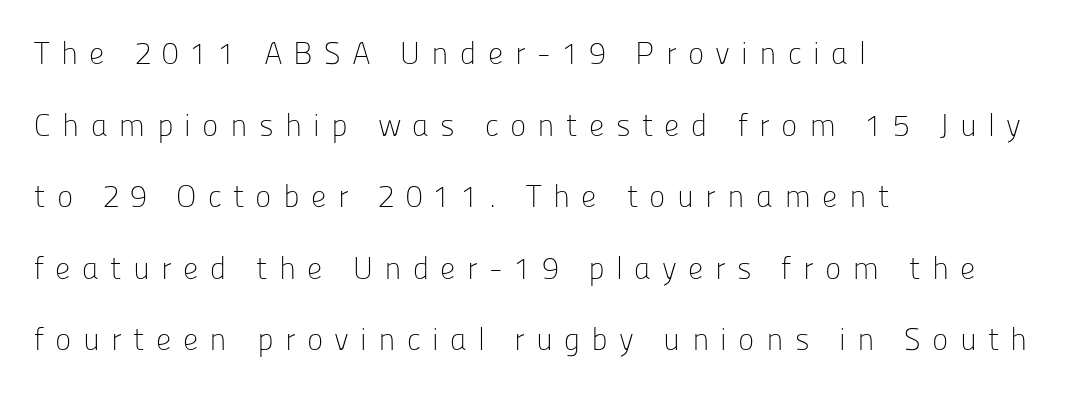
No chunkiness to these letters — they're not bold. Ascenders rise straight up at ninety degrees. Examine the stroke ends and you'll find no serifs. The rendering anchors every line to the left-hand side. Underline: absent. There is plenty of visible air inserted between adjacent glyphs.
